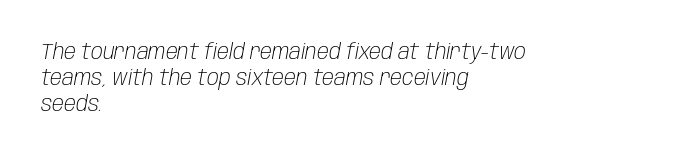
Q: Is the text bold? A: No.
Q: Is the text italic (slanted)? A: Yes, it leans right by about 10 degrees.
Q: Is the text underlined? A: No.
Q: How is the paragraph aligned? A: Left-aligned.
Q: Is the spacing between letters normal or unusually wide? A: Normal.
